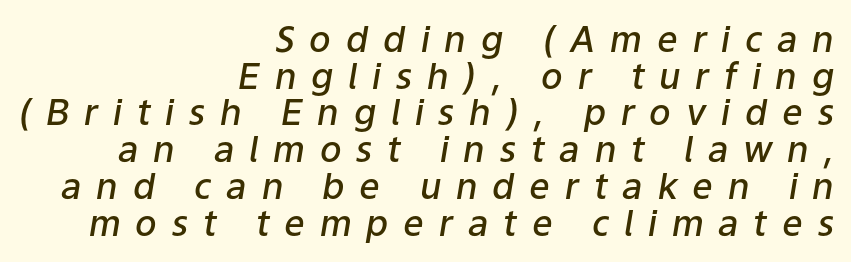
{"italic": "yes", "lean": "right", "slant_degrees": 9, "bold": "semi", "weight": "semibold", "width": "normal", "stroke_contrast": "low", "x_height": "medium", "monospaced": "no", "underline": "no", "align": "right", "line_spacing": "tight", "line_spacing_ratio": 1.02, "letter_spacing": "wide", "letter_spacing_em": 0.41, "glyph_px": 36}
